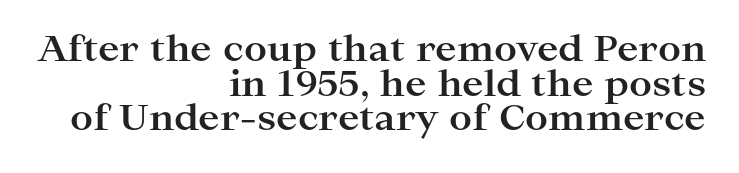
{"serif": "yes", "italic": "no", "bold": "yes", "weight": "bold", "width": "wide", "stroke_contrast": "high", "x_height": "medium", "monospaced": "no", "underline": "no", "align": "right", "line_spacing": "tight", "line_spacing_ratio": 0.96, "letter_spacing": "normal", "letter_spacing_em": 0.0, "glyph_px": 36}
